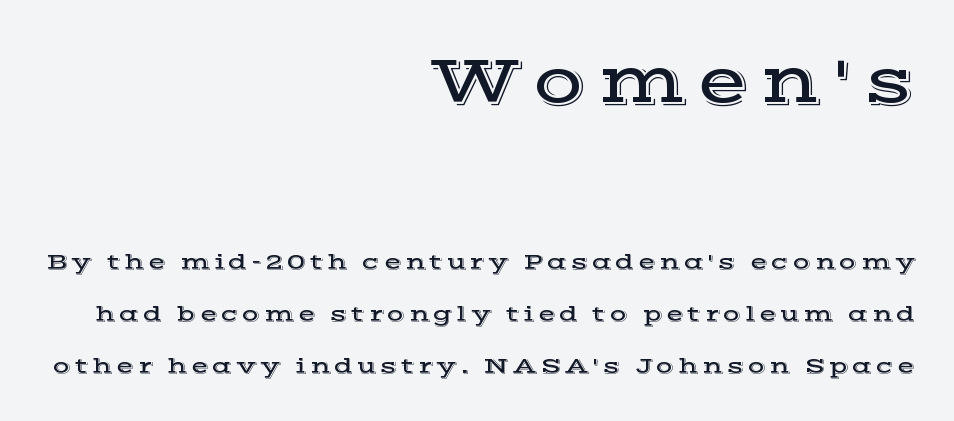
{"serif": "yes", "italic": "no", "width": "wide", "x_height": "medium", "monospaced": "no", "underline": "no", "align": "right", "line_spacing": "loose", "line_spacing_ratio": 2.26, "larger_block": "first", "size_ratio": 2.96, "glyph_px": 68}
